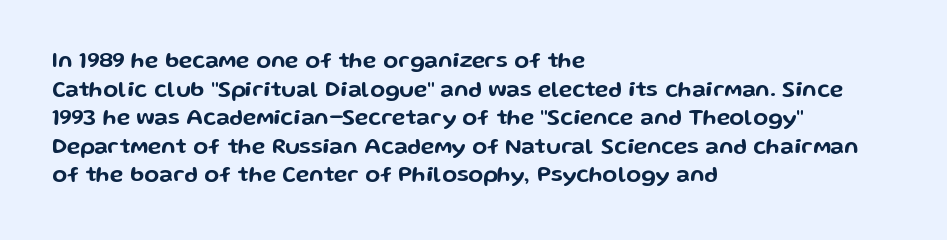
The image shows 22 px text type, upright; set left-aligned, normal line spacing (1.3x), normal letter spacing, not underlined.
